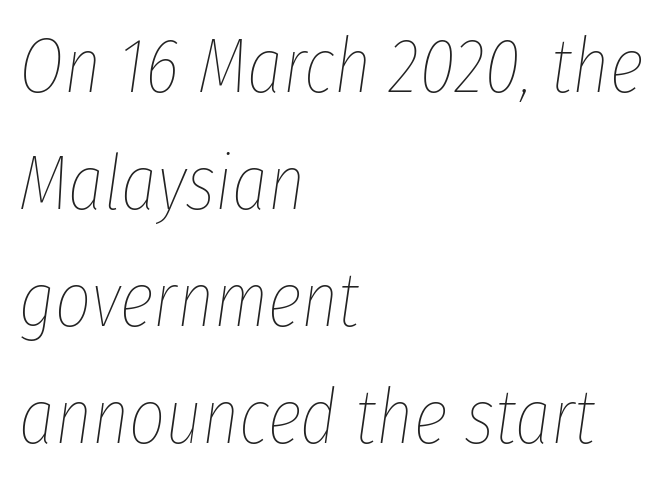
{"italic": "yes", "lean": "right", "slant_degrees": 8, "bold": "no", "weight": "thin", "width": "condensed", "stroke_contrast": "low", "x_height": "medium", "monospaced": "no", "underline": "no", "align": "left", "line_spacing": "normal", "line_spacing_ratio": 1.5, "letter_spacing": "normal", "letter_spacing_em": 0.0, "glyph_px": 78}
